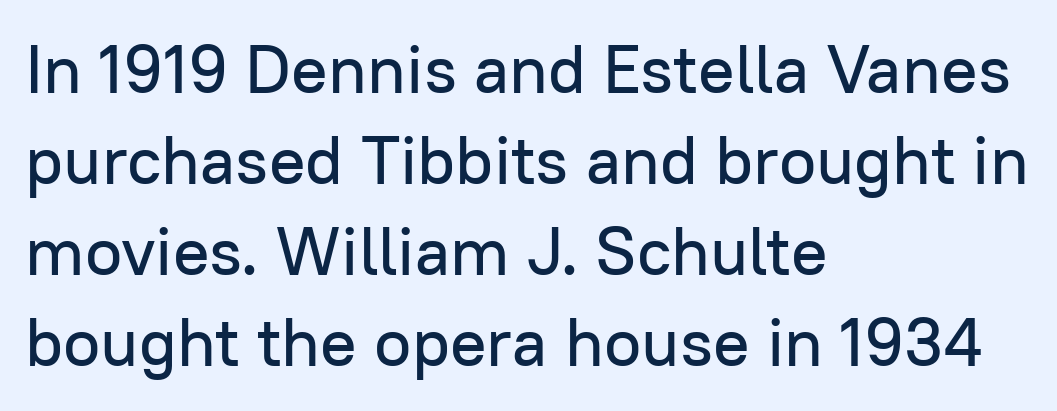
{"serif": "no", "italic": "no", "width": "normal", "stroke_contrast": "low", "x_height": "medium", "monospaced": "no", "underline": "no", "align": "left", "line_spacing": "normal", "line_spacing_ratio": 1.34, "letter_spacing": "normal", "letter_spacing_em": 0.0, "glyph_px": 68}
